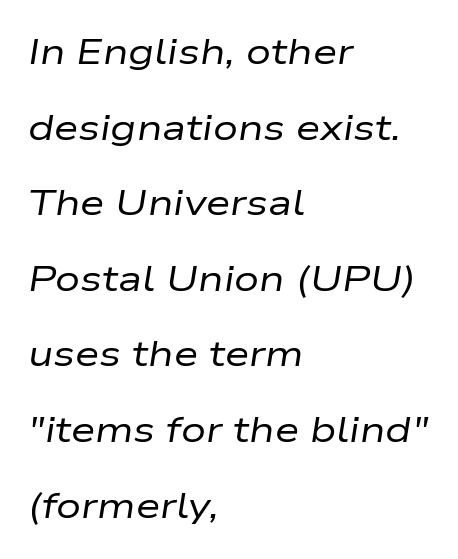
{"italic": "yes", "lean": "right", "slant_degrees": 9, "bold": "no", "weight": "regular", "width": "wide", "stroke_contrast": "low", "x_height": "medium", "monospaced": "no", "underline": "no", "align": "left", "line_spacing": "loose", "line_spacing_ratio": 2.16, "letter_spacing": "normal", "letter_spacing_em": 0.0, "glyph_px": 35}
